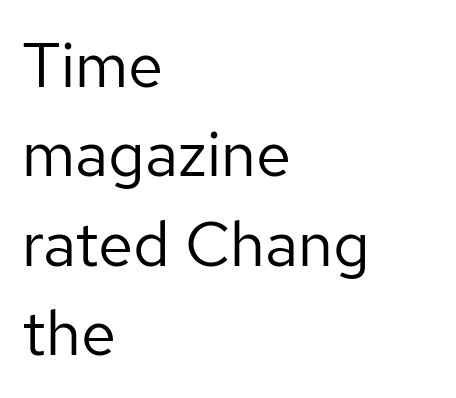
{"serif": "no", "italic": "no", "bold": "no", "weight": "regular", "width": "normal", "stroke_contrast": "low", "x_height": "medium", "monospaced": "no", "underline": "no", "align": "left", "line_spacing": "normal", "line_spacing_ratio": 1.42, "letter_spacing": "normal", "letter_spacing_em": 0.0, "glyph_px": 63}
